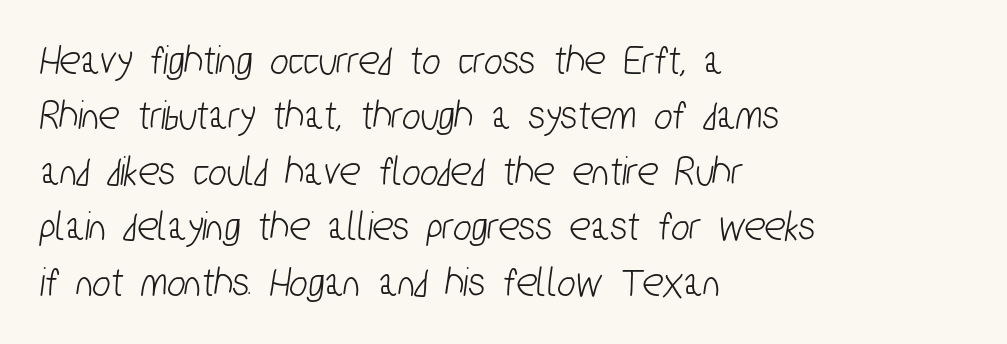
The image shows 43 px condensed sans-serif type; set left-aligned, normal line spacing (1.29x), normal letter spacing, not underlined; low stroke contrast and a medium x-height.
